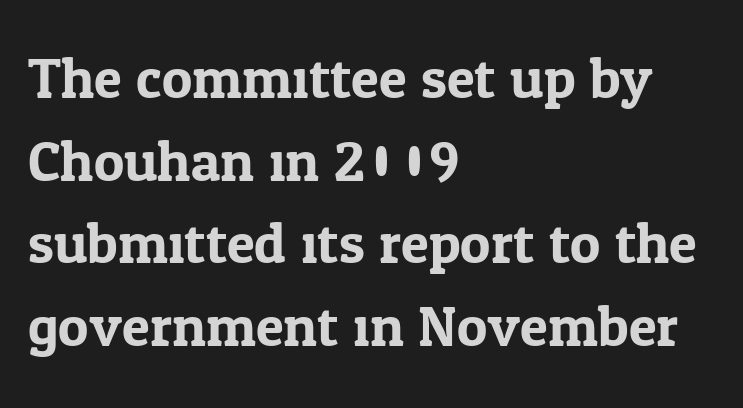
The face used here is seriffed, in the tradition of book romans. Proportional: the letters do not fall into vertical columns. Nope, not italic — everything's standing straight. All the whitespace from short lines collects on the right. The line-height multiplier appears to be the usual default. The line texture is even and compact thanks to regular tracking.
